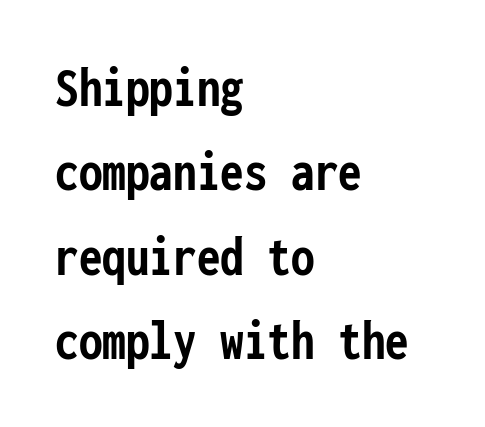
Q: Is the text bold? A: Yes.
Q: Is the text italic (slanted)? A: No, it is upright.
Q: Is the typeface a serif or a sans-serif typeface? A: Sans-serif.
Q: Is the text underlined? A: No.
Q: How is the paragraph aligned? A: Left-aligned.
Q: Is the spacing between letters normal or unusually wide? A: Normal.
Q: Is the spacing between lines tight, normal or loose? A: Normal.
Q: Width (condensed, normal, or wide)? A: Condensed.
Q: Stroke contrast? A: Low.
Q: x-height? A: Medium.
Q: Monospaced? A: Yes.
